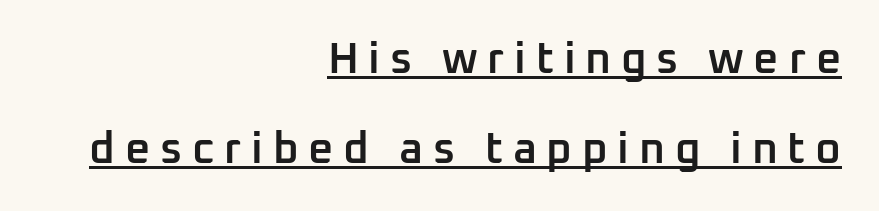
The image shows 44 px semibold sans-serif type, upright; set right-aligned, loose line spacing (2.04x), unusually wide letter spacing (+0.22 em), underlined; low stroke contrast and a medium x-height.
